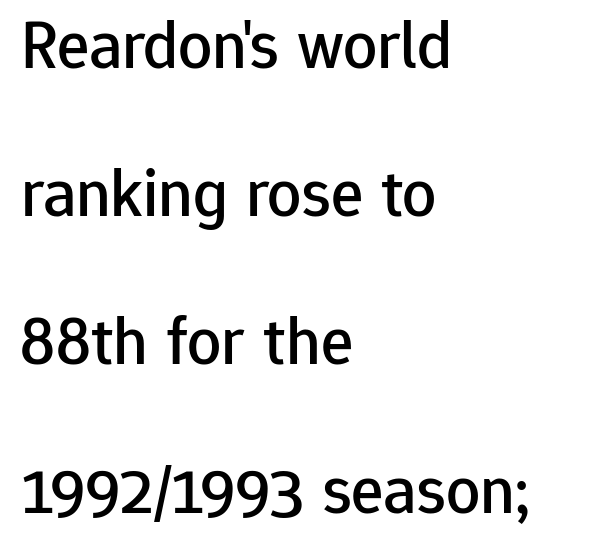
One glance says open: line gaps are wider than usual. These lines stack with their left ends in a neat column. You could not count columns in this text — the font is proportionally spaced. The designer went with a sans here, leaving each stem footless. Does extra space separate the letters? No, they use regular spacing.
